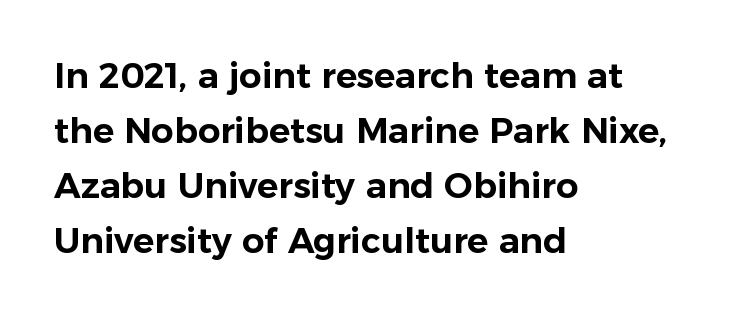
Glyph-to-glyph distance matches everyday printed text. Horizontally, the lines are justified to the leading edge only. A typesetter would call this leading conventional body-copy spacing. Posture: upright roman.
